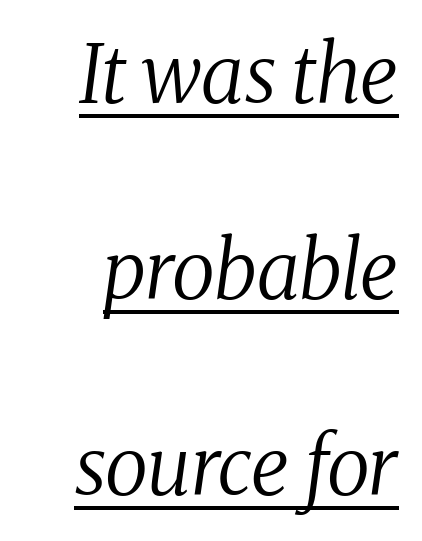
The image shows 80 px regular-weight serif type, italic (leaning right); set loose line spacing (2.45x), normal letter spacing, underlined; medium stroke contrast and a medium x-height.
